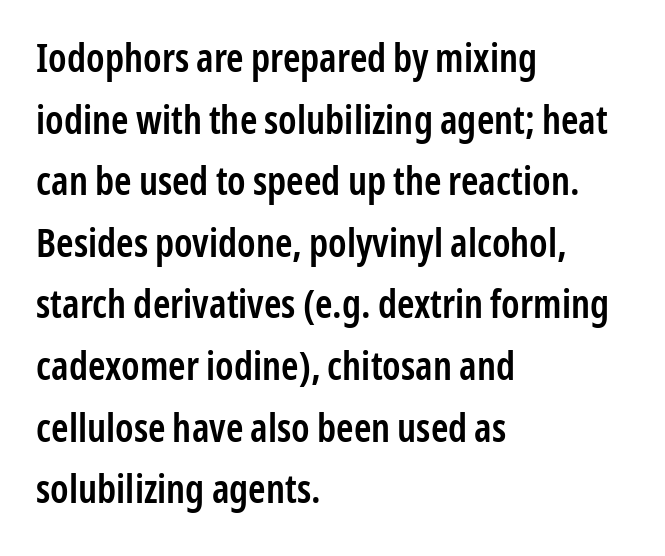
{"serif": "no", "italic": "no", "bold": "semi", "weight": "semibold", "width": "condensed", "stroke_contrast": "low", "x_height": "medium", "monospaced": "no", "underline": "no", "align": "left", "line_spacing": "normal", "line_spacing_ratio": 1.58, "letter_spacing": "normal", "letter_spacing_em": 0.0, "glyph_px": 39}
